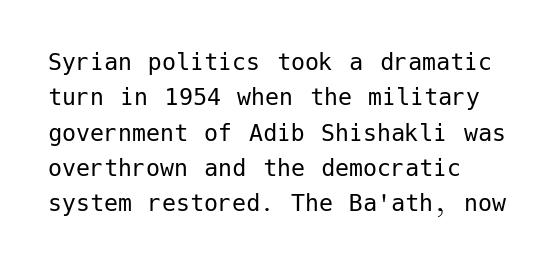
{"serif": "no", "italic": "no", "bold": "no", "weight": "regular", "width": "normal", "stroke_contrast": "low", "x_height": "medium", "underline": "no", "align": "left", "line_spacing": "normal", "line_spacing_ratio": 1.26, "letter_spacing": "normal", "letter_spacing_em": 0.0, "glyph_px": 28}
